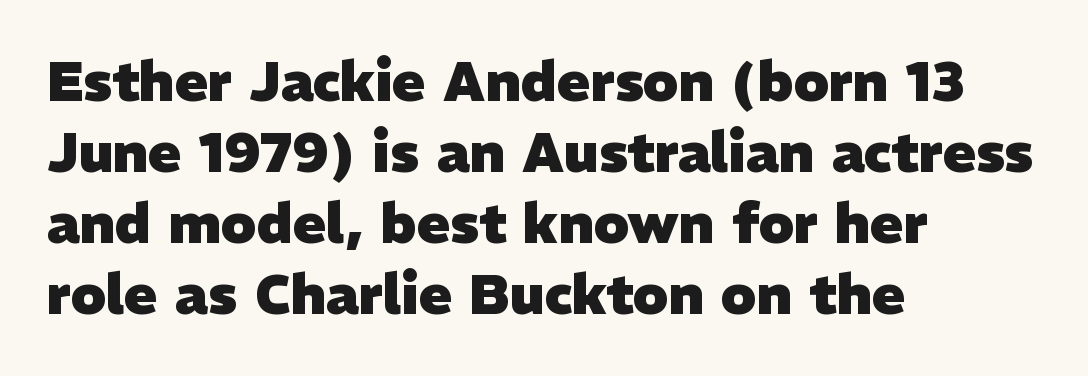
{"serif": "no", "bold": "yes", "weight": "heavy", "width": "normal", "stroke_contrast": "low", "x_height": "medium", "monospaced": "no", "underline": "no", "align": "left", "line_spacing": "normal", "line_spacing_ratio": 1.29, "letter_spacing": "normal", "letter_spacing_em": 0.0, "glyph_px": 55}
